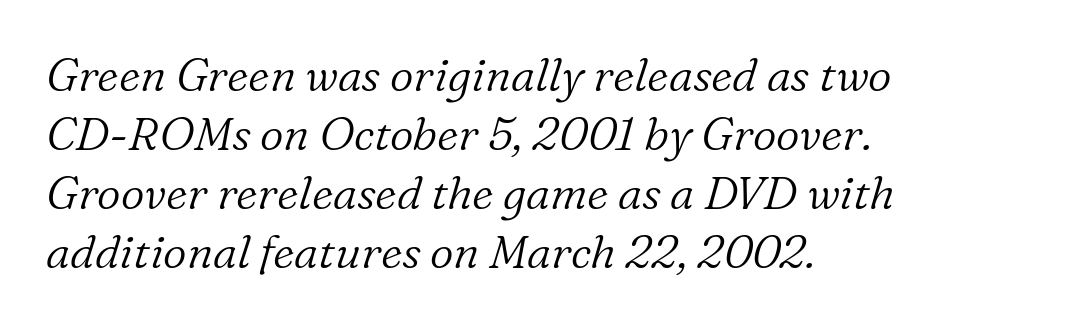
The image shows 46 px light serif type, italic (leaning right); set left-aligned, normal line spacing (1.28x), normal letter spacing, not underlined; low stroke contrast and a medium x-height.
